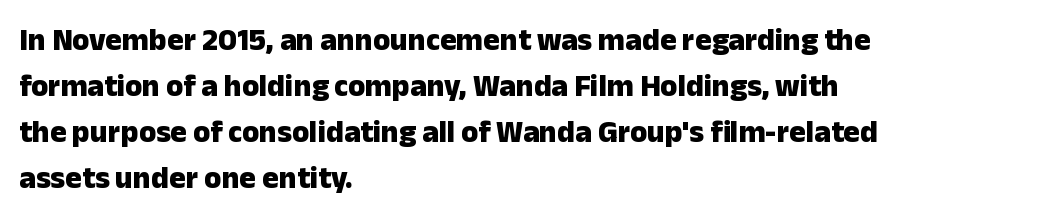
The image shows 31 px heavy sans-serif type, upright; set left-aligned, normal line spacing (1.48x), normal letter spacing, not underlined; low stroke contrast and a medium x-height.
